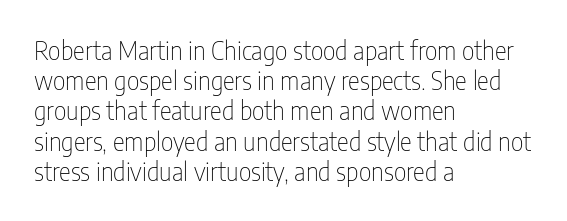
The image shows 25 px text type, upright; set left-aligned, line spacing 1.21x, normal letter spacing, not underlined.
